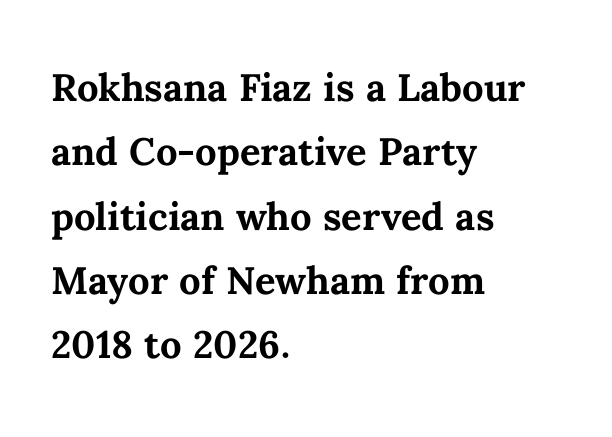
The image shows 51 px semibold type, upright; set left-aligned, normal line spacing (1.26x), normal letter spacing, not underlined; medium stroke contrast and a medium x-height.
